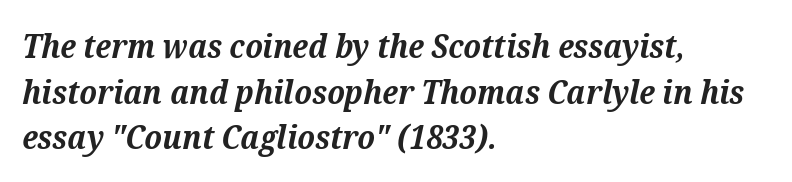
Q: Is the text bold? A: Yes.
Q: Is the text italic (slanted)? A: Yes, it leans right by about 12 degrees.
Q: Is the typeface a serif or a sans-serif typeface? A: Serif.
Q: Is the text underlined? A: No.
Q: How is the paragraph aligned? A: Left-aligned.
Q: Is the spacing between letters normal or unusually wide? A: Normal.
Q: Is the spacing between lines tight, normal or loose? A: Normal.
Q: Width (condensed, normal, or wide)? A: Normal.
Q: Stroke contrast? A: Medium.
Q: x-height? A: Medium.
Q: Monospaced? A: No.
